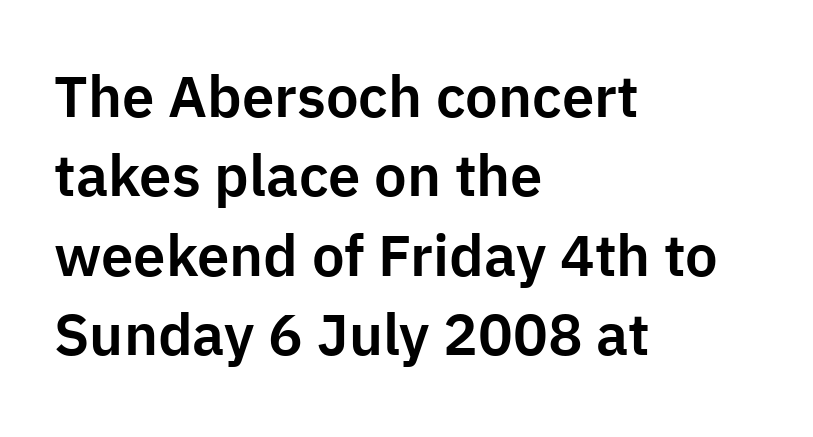
{"serif": "no", "italic": "no", "width": "normal", "stroke_contrast": "low", "x_height": "medium", "monospaced": "no", "underline": "no", "align": "left", "line_spacing": "normal", "line_spacing_ratio": 1.37, "letter_spacing": "normal", "letter_spacing_em": 0.0, "glyph_px": 58}
